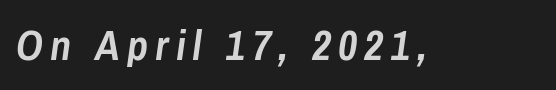
{"italic": "yes", "lean": "right", "slant_degrees": 8, "bold": "yes", "weight": "semibold", "width": "condensed", "stroke_contrast": "low", "x_height": "medium", "monospaced": "no", "underline": "no", "glyph_px": 42}
